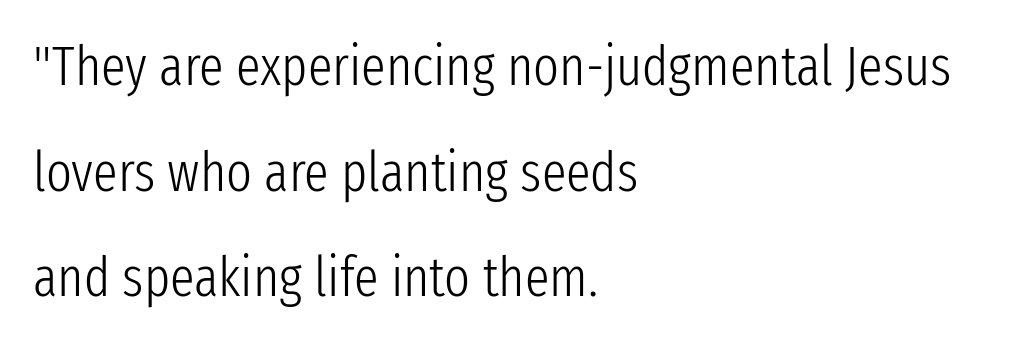
{"serif": "no", "italic": "no", "bold": "no", "weight": "light", "width": "condensed", "stroke_contrast": "low", "x_height": "medium", "monospaced": "no", "underline": "no", "align": "left", "line_spacing": "loose", "line_spacing_ratio": 1.92, "letter_spacing": "normal", "letter_spacing_em": 0.0, "glyph_px": 55}
